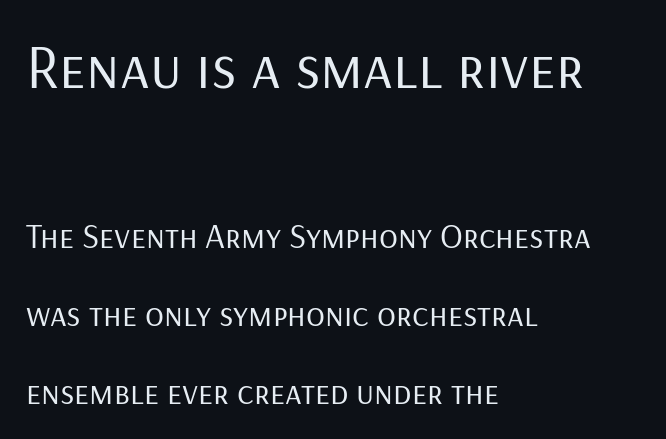
The image shows 62 px regular-weight sans-serif type, upright; set left-aligned, loose line spacing (2.22x), normal letter spacing, not underlined; the first (top) block is 1.77x larger; low stroke contrast and a medium x-height.
